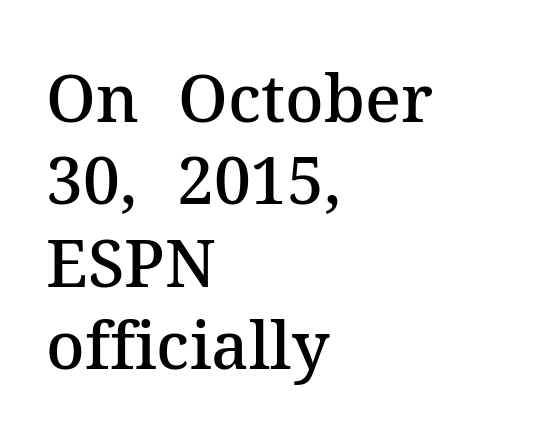
The passage shown is semibold, sitting just below true bold. Quick note: underline off. Compared with typical body copy, the letter spacing here is the same. The type family on display is of the serif kind.
